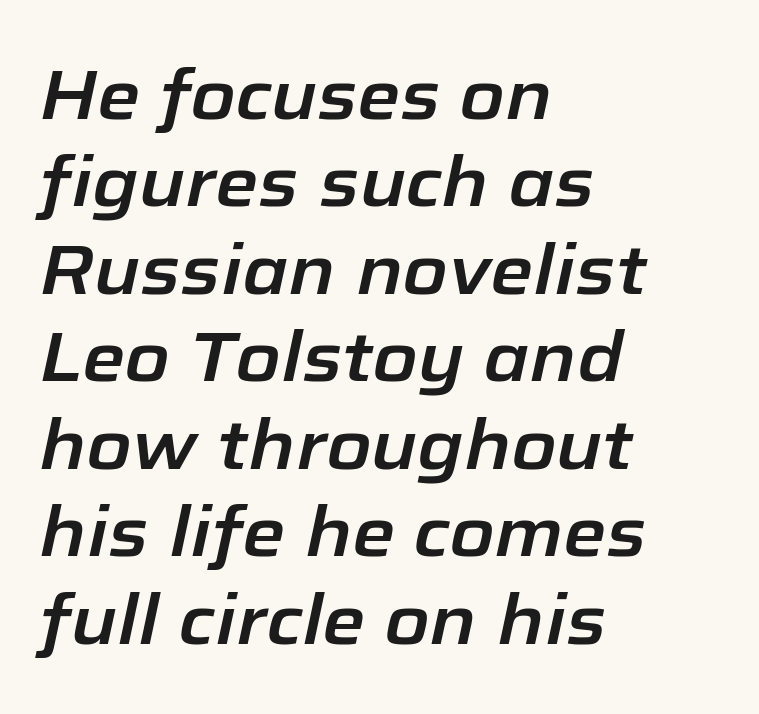
{"italic": "yes", "lean": "right", "slant_degrees": 12, "width": "normal", "stroke_contrast": "low", "x_height": "medium", "monospaced": "no", "underline": "no", "align": "left", "line_spacing": "normal", "line_spacing_ratio": 1.25, "letter_spacing": "normal", "letter_spacing_em": 0.0, "glyph_px": 70}
